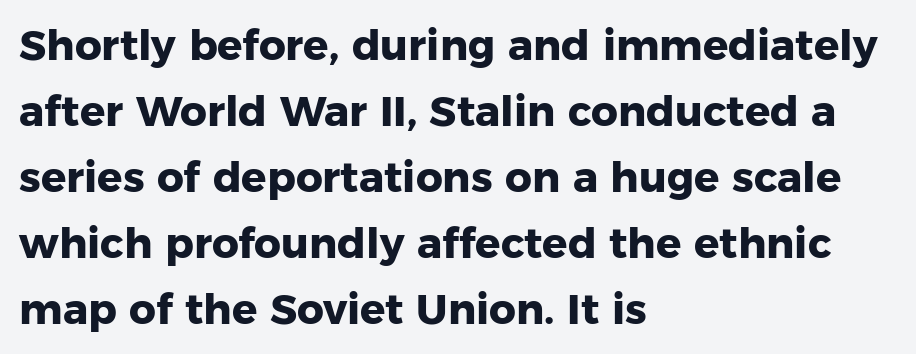
Q: Is the text bold? A: Yes.
Q: Is the text italic (slanted)? A: No, it is upright.
Q: Is the typeface a serif or a sans-serif typeface? A: Sans-serif.
Q: Is the text underlined? A: No.
Q: How is the paragraph aligned? A: Left-aligned.
Q: Is the spacing between letters normal or unusually wide? A: Normal.
Q: Is the spacing between lines tight, normal or loose? A: Normal.
Q: Width (condensed, normal, or wide)? A: Normal.
Q: Stroke contrast? A: Low.
Q: x-height? A: Medium.
Q: Monospaced? A: No.
